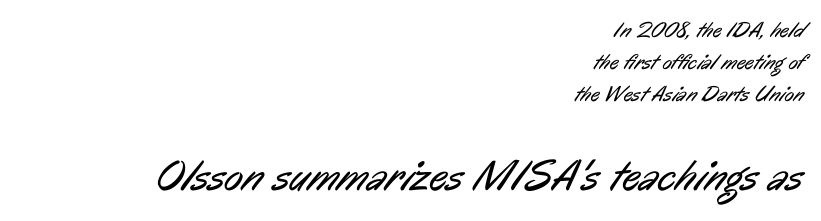
Look at the tracking — it's just the regular setting, nothing added. A typesetter would call this proportional, since set widths differ per character. Weight: not bold — regular or lighter. Just letters on the line, the space beneath them empty. Is the lower block the larger one? Yes — the lower block carries the bigger type. In CSS terms this would be text-align: right.
